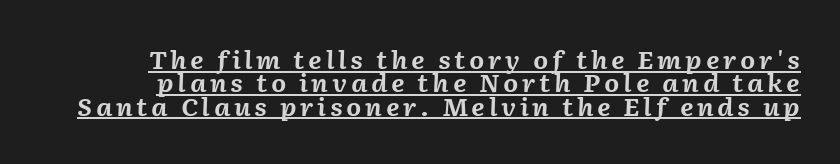
Q: Is the text bold? A: Yes.
Q: Is the text italic (slanted)? A: Yes, it leans right by about 2 degrees.
Q: Is the text underlined? A: Yes.
Q: Is the spacing between lines tight, normal or loose? A: Tight.
